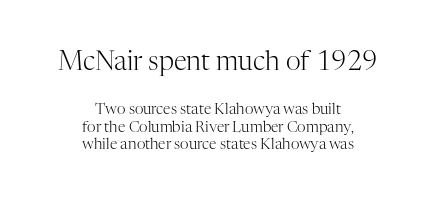
The image shows 26 px text type, upright; set centered, line spacing 1.19x, normal letter spacing, not underlined; the first (top) block is 1.73x larger.
